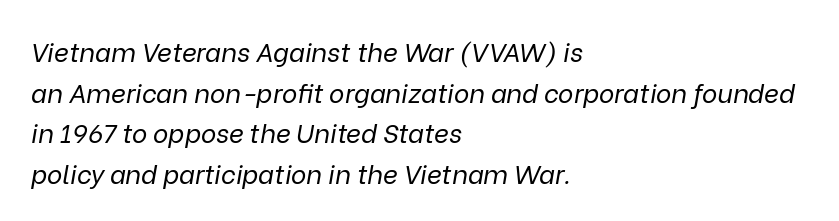
{"italic": "yes", "lean": "right", "slant_degrees": 9, "bold": "no", "underline": "no", "align": "left", "line_spacing": "normal", "line_spacing_ratio": 1.56, "letter_spacing": "normal", "letter_spacing_em": 0.0, "glyph_px": 26}
